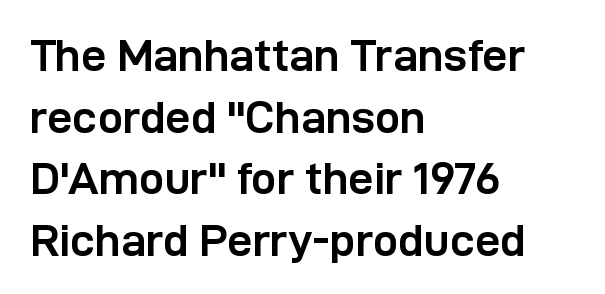
The image shows 45 px semibold sans-serif type, upright; set left-aligned, normal line spacing (1.37x), normal letter spacing, not underlined; low stroke contrast and a medium x-height.
